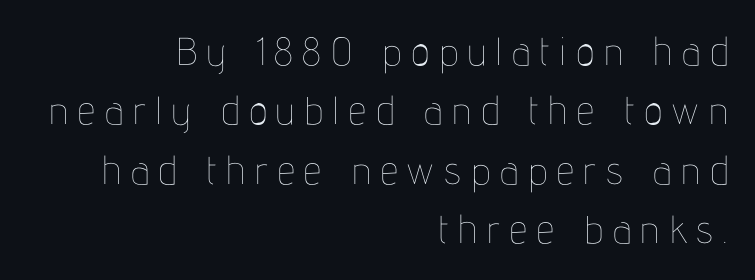
{"italic": "no", "bold": "no", "weight": "thin", "width": "condensed", "stroke_contrast": "low", "x_height": "medium", "monospaced": "no", "underline": "no", "align": "right", "line_spacing": "normal", "line_spacing_ratio": 1.52, "letter_spacing": "wide", "letter_spacing_em": 0.25, "glyph_px": 39}
